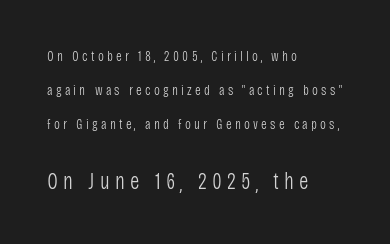
{"italic": "no", "bold": "no", "underline": "no", "align": "left", "line_spacing": "loose", "line_spacing_ratio": 2.43, "letter_spacing": "wide", "letter_spacing_em": 0.23, "larger_block": "second", "size_ratio": 1.64, "glyph_px": 23}
